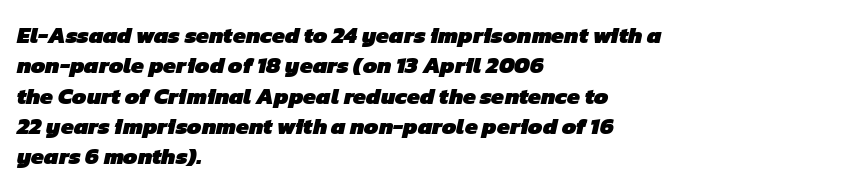
The image shows 23 px bold type; set left-aligned, normal line spacing (1.32x), normal letter spacing, not underlined.
